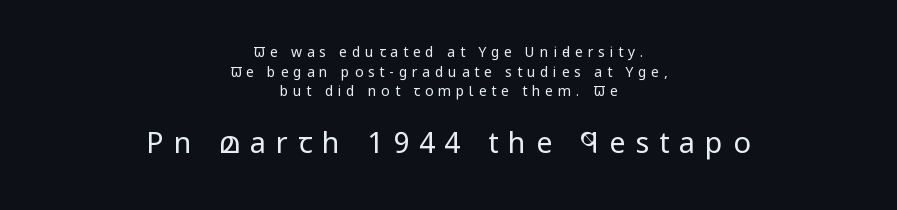
Q: Is the text bold? A: No.
Q: Is the text italic (slanted)? A: No, it is upright.
Q: Is the typeface a serif or a sans-serif typeface? A: Sans-serif.
Q: Is the text underlined? A: No.
Q: How is the paragraph aligned? A: Centered.
Q: Is the spacing between letters normal or unusually wide? A: Unusually wide.
Q: Is the spacing between lines tight, normal or loose? A: Normal.
Q: Which block of text is set in a larger size, the first (top) or the second (bottom)? A: The second (bottom) one.
Q: Width (condensed, normal, or wide)? A: Condensed.
Q: Stroke contrast? A: Low.
Q: x-height? A: Large.
Q: Monospaced? A: No.
